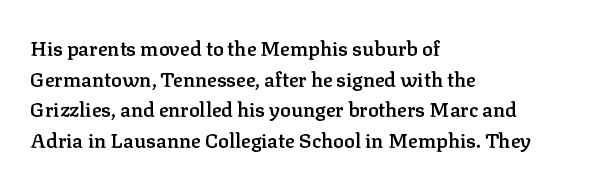
{"italic": "no", "bold": "semi", "underline": "no", "align": "left", "line_spacing": "normal", "line_spacing_ratio": 1.53, "letter_spacing": "normal", "letter_spacing_em": 0.0, "glyph_px": 20}
